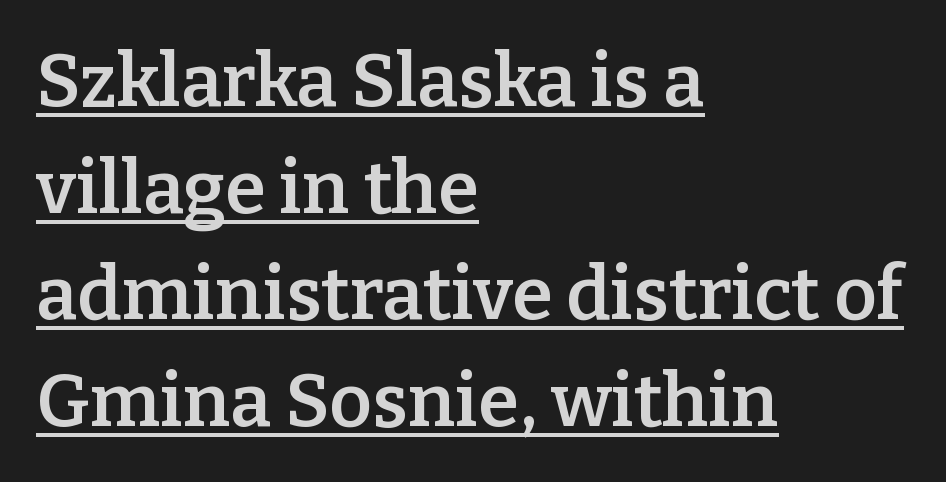
The type sits square on the baseline with zero lean. Between one letter and the next there's only the usual sliver of space. Is there much room between lines? A standard amount, neither cramped nor airy. If you drew a ruler down the left edge, every line would touch it. The text was rendered using a seriffed face with decorative stroke endings.
